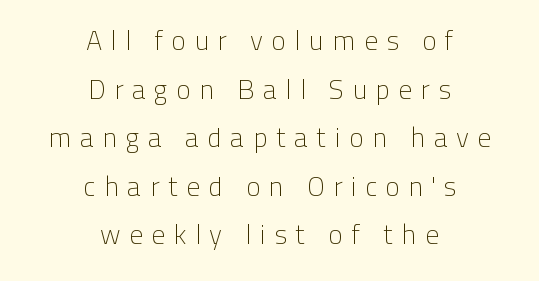
The image shows 27 px text type, upright; set centered, line spacing 1.8x, unusually wide letter spacing (+0.31 em), not underlined.
